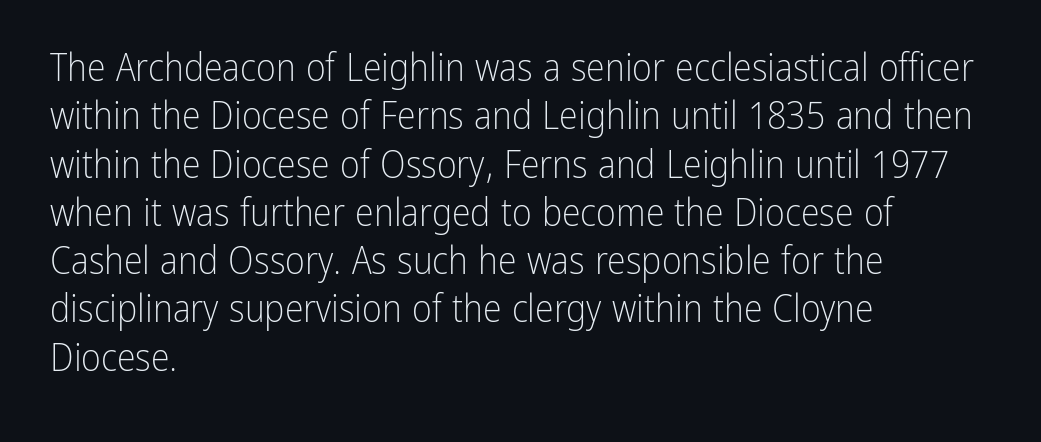
Q: Is the text bold? A: No.
Q: Is the text italic (slanted)? A: No, it is upright.
Q: Is the typeface a serif or a sans-serif typeface? A: Sans-serif.
Q: Is the text underlined? A: No.
Q: How is the paragraph aligned? A: Left-aligned.
Q: Is the spacing between letters normal or unusually wide? A: Normal.
Q: Is the spacing between lines tight, normal or loose? A: Normal.
Q: Width (condensed, normal, or wide)? A: Condensed.
Q: Stroke contrast? A: Low.
Q: x-height? A: Medium.
Q: Monospaced? A: No.
